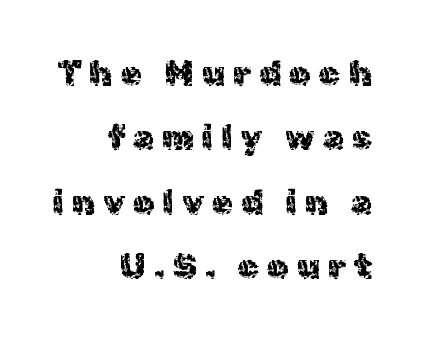
The image shows 34 px sans-serif type, upright; set right-aligned, line spacing 1.89x, unusually wide letter spacing (+0.24 em), not underlined; a medium x-height.
